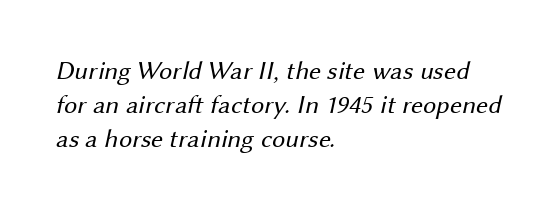
The image shows 26 px text type; set left-aligned, normal line spacing (1.31x), normal letter spacing, not underlined.
